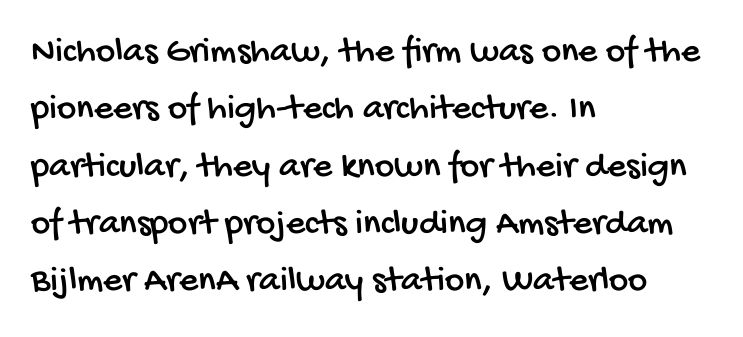
Q: Is the typeface a serif or a sans-serif typeface? A: Sans-serif.
Q: Is the text underlined? A: No.
Q: How is the paragraph aligned? A: Left-aligned.
Q: Is the spacing between letters normal or unusually wide? A: Normal.
Q: Is the spacing between lines tight, normal or loose? A: Normal.
Q: Width (condensed, normal, or wide)? A: Condensed.
Q: Stroke contrast? A: Low.
Q: x-height? A: Large.
Q: Monospaced? A: No.
